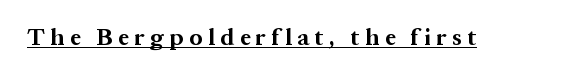
The image shows 23 px bold type, upright; set unusually wide letter spacing (+0.25 em), underlined.
